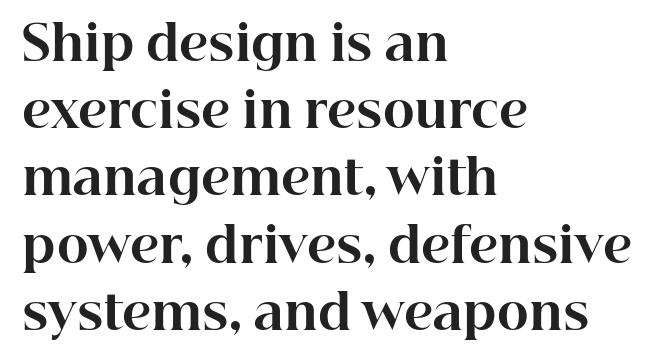
Plenty of ink on the page — the face is bold. Tracking value appears to be zero — textbook default spacing. Unlike italic type, these characters show no tilt at all. Spacing verdict: proportional, widths tailored to each character.
